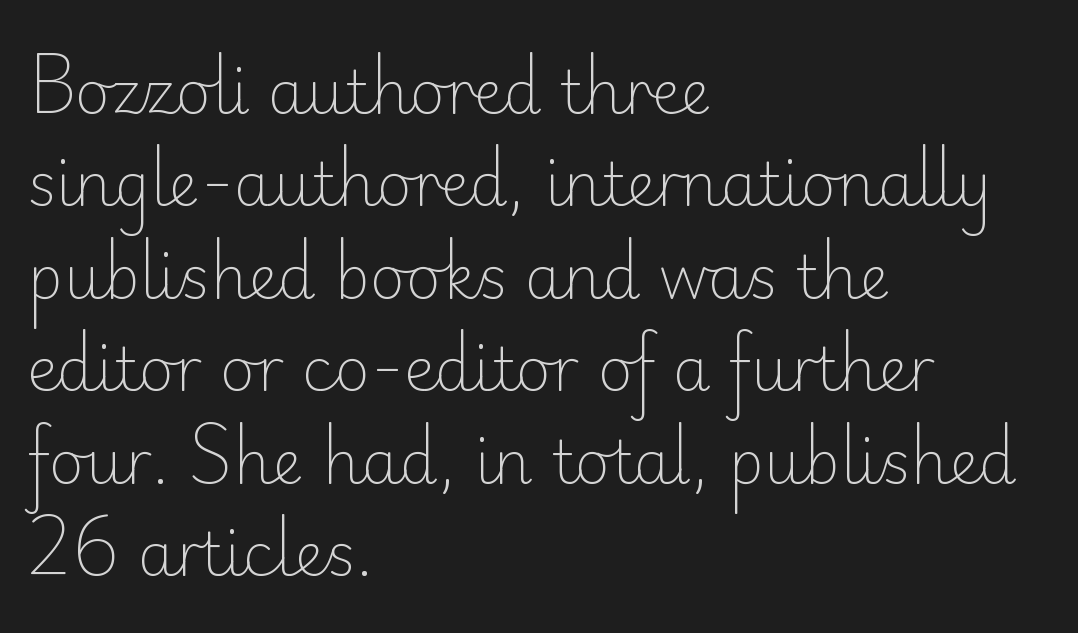
Q: Is the text bold? A: No.
Q: Is the text italic (slanted)? A: No, it is upright.
Q: Is the typeface a serif or a sans-serif typeface? A: Sans-serif.
Q: Is the text underlined? A: No.
Q: How is the paragraph aligned? A: Left-aligned.
Q: Is the spacing between letters normal or unusually wide? A: Normal.
Q: Is the spacing between lines tight, normal or loose? A: Normal.
Q: Width (condensed, normal, or wide)? A: Normal.
Q: Stroke contrast? A: Low.
Q: x-height? A: Small.
Q: Monospaced? A: No.
